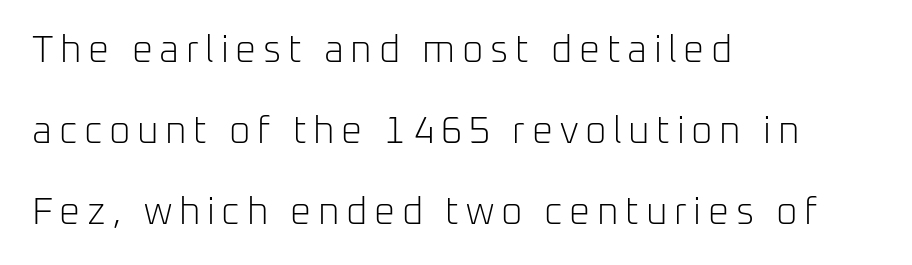
The image shows 37 px light sans-serif type, upright; set left-aligned, loose line spacing (2.19x), not underlined; low stroke contrast and a medium x-height.
